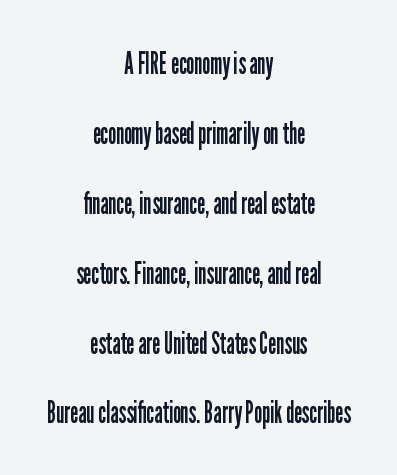
The image shows 30 px regular-weight, condensed sans-serif type, upright; set centered, loose line spacing (2.33x), normal letter spacing, not underlined; low stroke contrast and a medium x-height.
